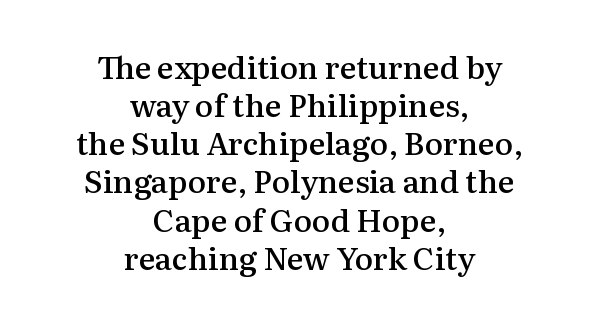
Q: Is the text bold? A: Semi-bold.
Q: Is the text italic (slanted)? A: No, it is upright.
Q: Is the typeface a serif or a sans-serif typeface? A: Serif.
Q: Is the text underlined? A: No.
Q: How is the paragraph aligned? A: Centered.
Q: Is the spacing between letters normal or unusually wide? A: Normal.
Q: Width (condensed, normal, or wide)? A: Normal.
Q: Stroke contrast? A: Medium.
Q: x-height? A: Medium.
Q: Monospaced? A: No.
